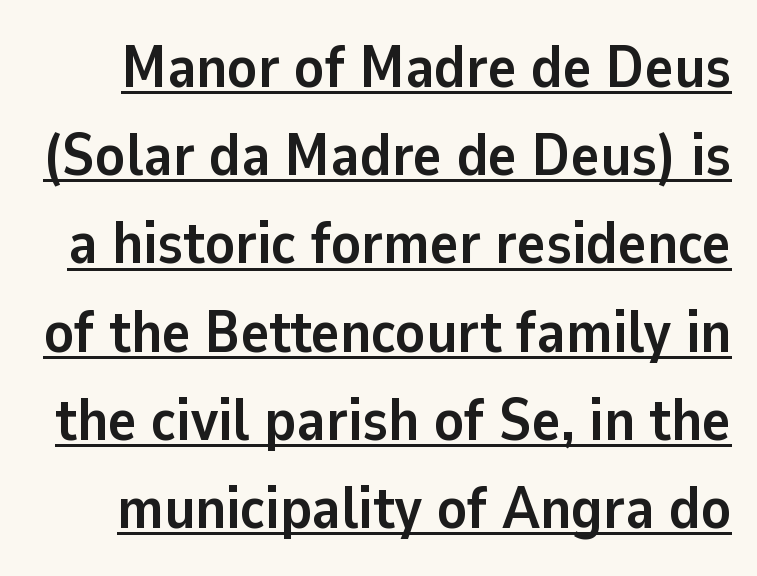
{"serif": "no", "italic": "no", "bold": "yes", "weight": "semibold", "width": "normal", "stroke_contrast": "low", "x_height": "medium", "monospaced": "no", "underline": "yes", "line_spacing": "normal", "line_spacing_ratio": 1.47, "letter_spacing": "normal", "letter_spacing_em": 0.0, "glyph_px": 60}
